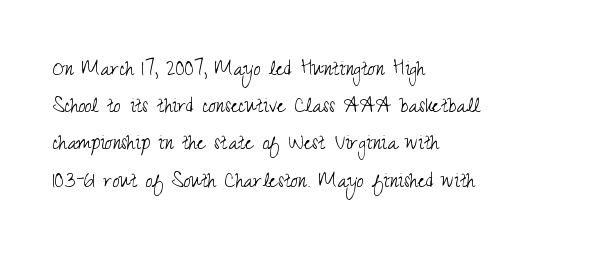
Q: Is the text bold? A: No.
Q: Is the text italic (slanted)? A: No, it is upright.
Q: Is the text underlined? A: No.
Q: How is the paragraph aligned? A: Left-aligned.
Q: Is the spacing between letters normal or unusually wide? A: Normal.
Q: Is the spacing between lines tight, normal or loose? A: Normal.
